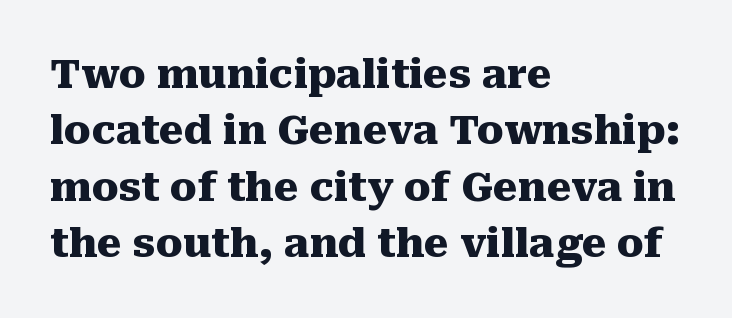
The image shows 40 px heavy serif type, upright; set left-aligned, normal line spacing (1.41x), normal letter spacing, not underlined; medium stroke contrast and a medium x-height.
